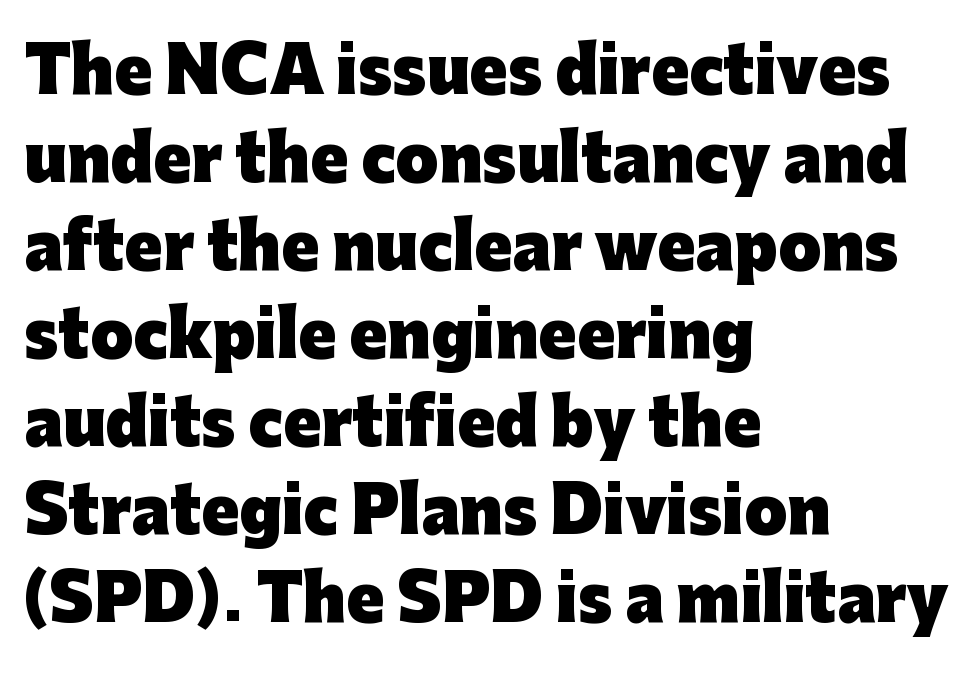
Line starts are locked; line ends wander. You can tell it's not italic because the verticals are truly vertical. Honestly, the letter spacing is just normal — you wouldn't notice it. How would I describe the line gaps? Plain and ordinary.
